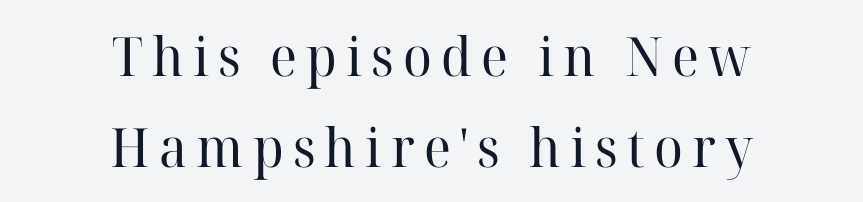
The image shows 54 px regular-weight serif type, upright; set centered, normal line spacing (1.69x), not underlined; high stroke contrast and a medium x-height.
